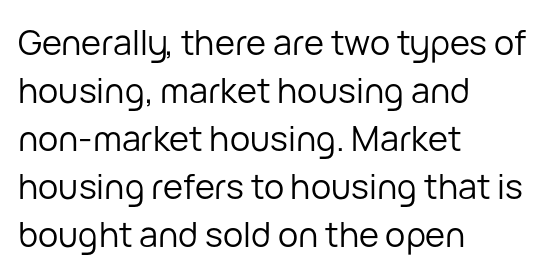
Italic? Not at all — the glyphs are vertical. The rendering uses natural spacing where letterforms have individual widths. Leftover space on each line is placed entirely after the last word. The horizontal fit of the characters is conventional and even. Does the type have serifs? No, each stem ends abruptly. Compared with a typical body face, this is equally light or lighter still.
